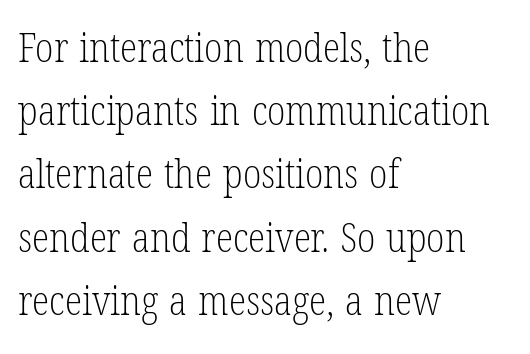
The image shows 40 px light, condensed serif type, upright; set left-aligned, normal line spacing (1.58x), normal letter spacing, not underlined; low stroke contrast and a medium x-height.
